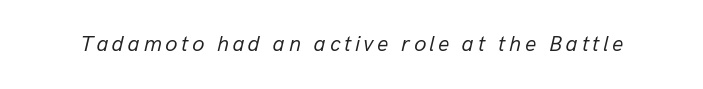
Q: Is the text bold? A: No.
Q: Is the text italic (slanted)? A: Yes, it leans right by about 13 degrees.
Q: Is the text underlined? A: No.
